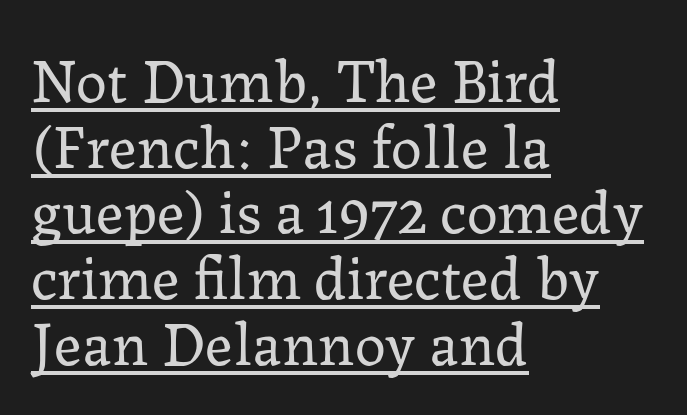
{"serif": "yes", "italic": "no", "bold": "no", "weight": "regular", "width": "normal", "stroke_contrast": "low", "x_height": "medium", "monospaced": "no", "underline": "yes", "align": "left", "line_spacing": "tight", "line_spacing_ratio": 1.06, "letter_spacing": "normal", "letter_spacing_em": 0.0, "glyph_px": 62}
